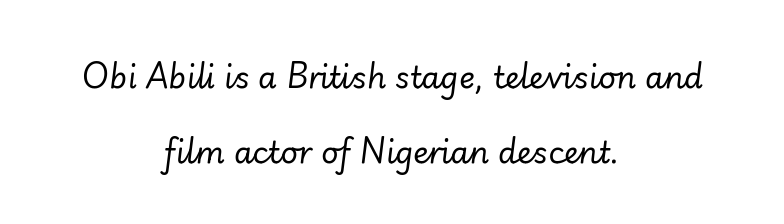
The image shows 30 px regular-weight type, italic (leaning right); set centered, loose line spacing (2.49x), normal letter spacing, not underlined; low stroke contrast and a small x-height.
